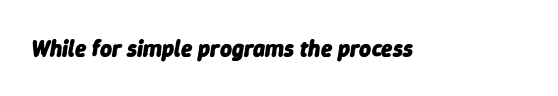
The image shows 23 px bold type, italic (leaning right); set normal letter spacing, not underlined.
